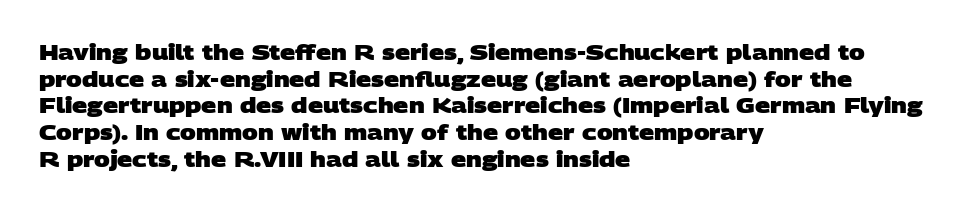
The image shows 21 px bold type; set left-aligned, normal line spacing (1.27x), normal letter spacing, not underlined.
